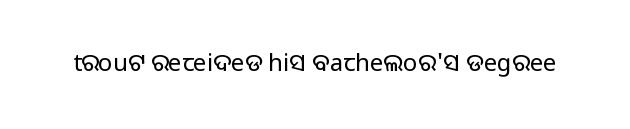
Only glyphs here, with clear space below each row. Notice how the stems are strictly vertical — no italics here. Between one letter and the next there's only the usual sliver of space. Is this a heavy cut? Hardly; it is regular or lighter.
